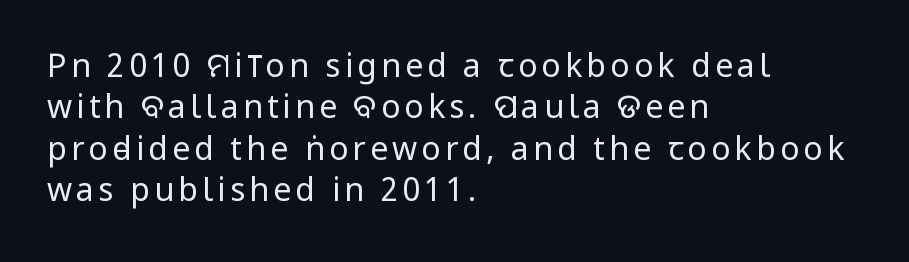
Q: Is the text bold? A: No.
Q: Is the text italic (slanted)? A: No, it is upright.
Q: Is the typeface a serif or a sans-serif typeface? A: Sans-serif.
Q: Is the text underlined? A: No.
Q: How is the paragraph aligned? A: Left-aligned.
Q: Is the spacing between lines tight, normal or loose? A: Normal.
Q: Width (condensed, normal, or wide)? A: Condensed.
Q: Stroke contrast? A: Low.
Q: x-height? A: Large.
Q: Monospaced? A: No.
